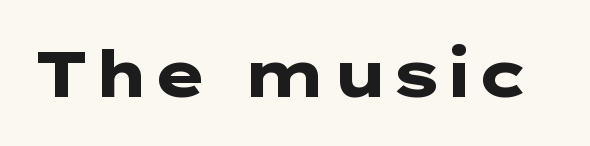
{"serif": "no", "italic": "no", "bold": "yes", "weight": "heavy", "width": "wide", "stroke_contrast": "low", "x_height": "medium", "underline": "no", "letter_spacing": "normal", "letter_spacing_em": 0.0, "glyph_px": 64}
